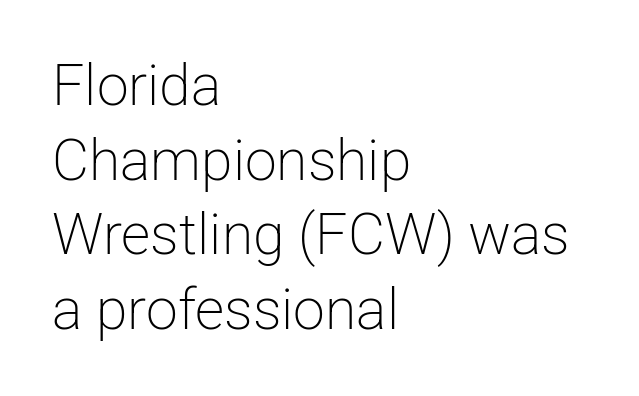
A student would call this left alignment; a typographer would say flush left, rag right. Students, note that the glyphs here touch the page at normal intervals. The gap between lines stays unmarked. Weight: in the light-to-regular range. These lines are rendered in a variable-pitch font.
